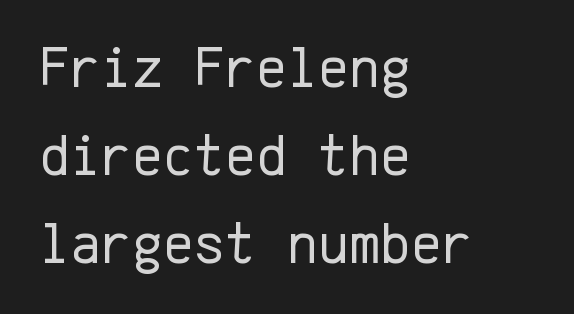
A typesetter would call this monospace, since all characters share one set width. The paragraph shown leans on its left margin. Spacing between characters is what you'd get straight out of the box. Font category for this specimen: sans-serif.
